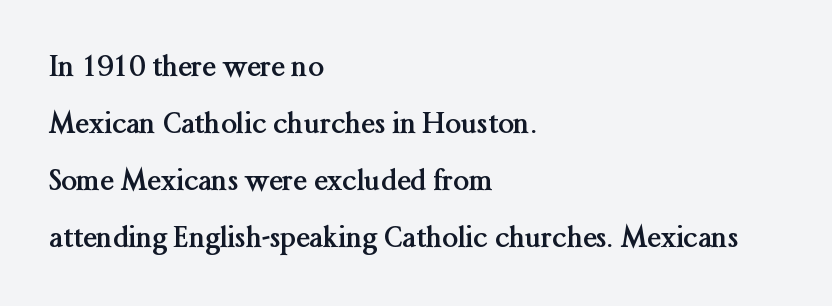
Q: Is the text bold? A: Yes.
Q: Is the text italic (slanted)? A: No, it is upright.
Q: Is the typeface a serif or a sans-serif typeface? A: Serif.
Q: Is the text underlined? A: No.
Q: How is the paragraph aligned? A: Left-aligned.
Q: Is the spacing between letters normal or unusually wide? A: Normal.
Q: Is the spacing between lines tight, normal or loose? A: Loose.
Q: Width (condensed, normal, or wide)? A: Normal.
Q: Stroke contrast? A: Medium.
Q: x-height? A: Medium.
Q: Monospaced? A: No.
